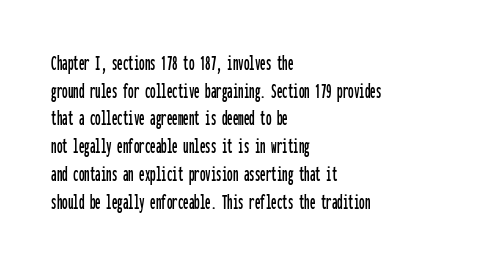
The image shows 22 px text type, upright; set left-aligned, normal line spacing (1.26x), normal letter spacing, not underlined.
